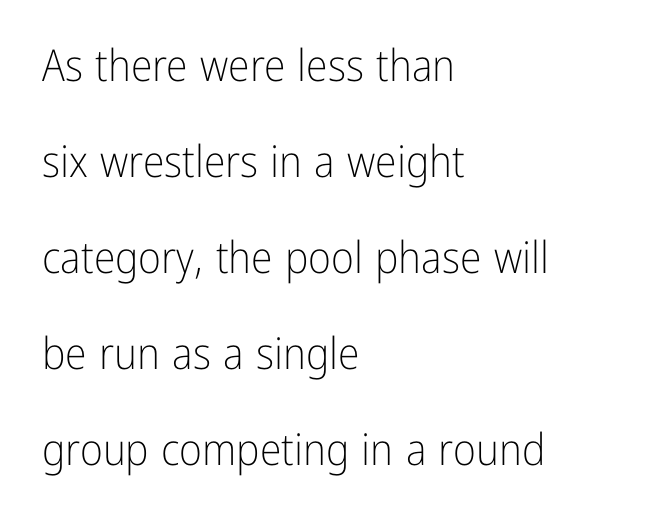
The image shows 44 px light, condensed sans-serif type, upright; set left-aligned, loose line spacing (2.18x), normal letter spacing, not underlined; low stroke contrast and a medium x-height.
